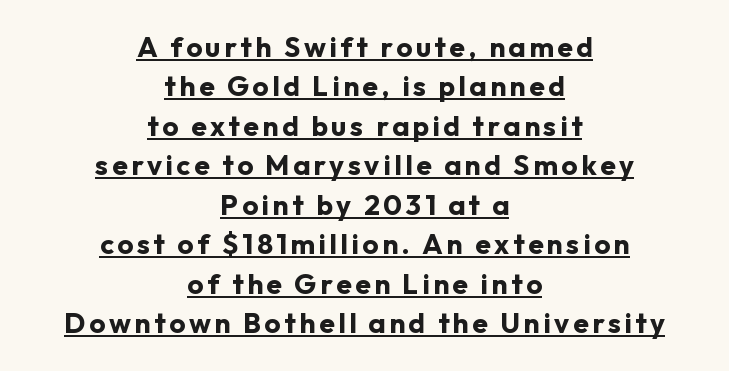
Q: Is the text bold? A: Yes.
Q: Is the text italic (slanted)? A: No, it is upright.
Q: Is the typeface a serif or a sans-serif typeface? A: Sans-serif.
Q: Is the text underlined? A: Yes.
Q: How is the paragraph aligned? A: Centered.
Q: Is the spacing between lines tight, normal or loose? A: Normal.
Q: Width (condensed, normal, or wide)? A: Normal.
Q: Stroke contrast? A: Low.
Q: x-height? A: Medium.
Q: Monospaced? A: No.
